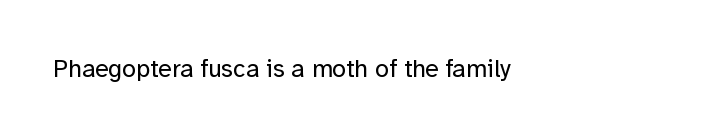
The image shows 25 px text type, upright; set normal letter spacing, not underlined.
